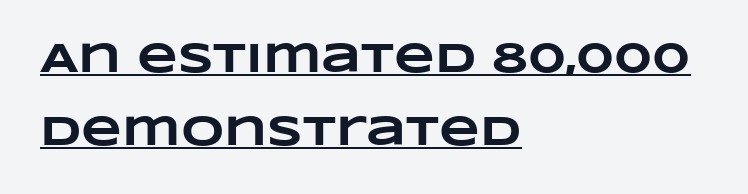
The image shows 42 px heavy, wide type; set left-aligned, line spacing 1.73x, normal letter spacing, underlined; low stroke contrast and a large x-height.
